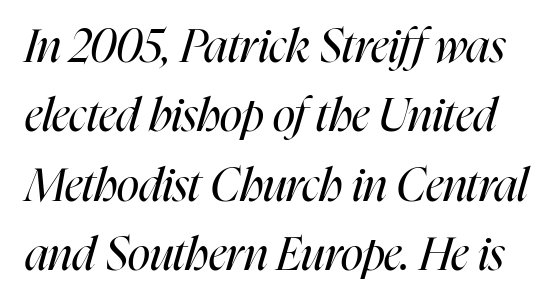
The image shows 46 px regular-weight, condensed type, italic (leaning right); set normal line spacing (1.51x), normal letter spacing, not underlined; high stroke contrast and a medium x-height.
